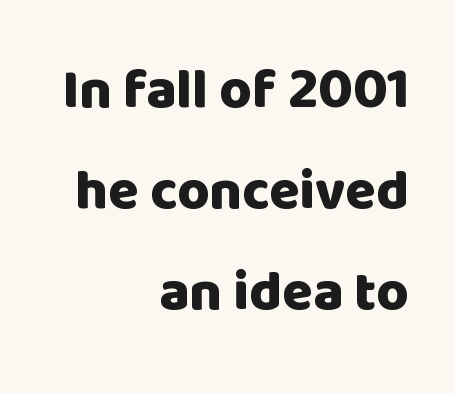
{"serif": "no", "italic": "no", "bold": "yes", "weight": "heavy", "width": "normal", "stroke_contrast": "low", "x_height": "large", "monospaced": "no", "underline": "no", "align": "right", "line_spacing_ratio": 1.8, "letter_spacing": "normal", "letter_spacing_em": 0.0, "glyph_px": 56}
